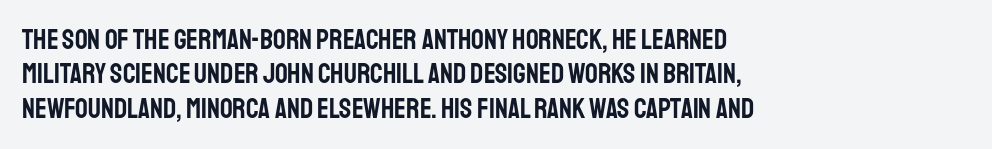
{"serif": "no", "italic": "no", "width": "condensed", "stroke_contrast": "low", "x_height": "large", "monospaced": "no", "underline": "no", "align": "left", "line_spacing_ratio": 1.23, "letter_spacing": "normal", "letter_spacing_em": 0.0, "glyph_px": 28}
